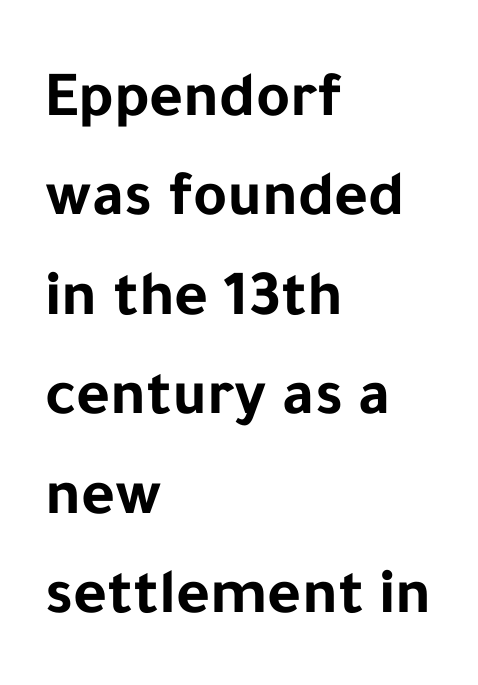
The image shows 65 px bold sans-serif type, upright; set left-aligned, normal line spacing (1.53x), normal letter spacing, not underlined; low stroke contrast and a medium x-height.
